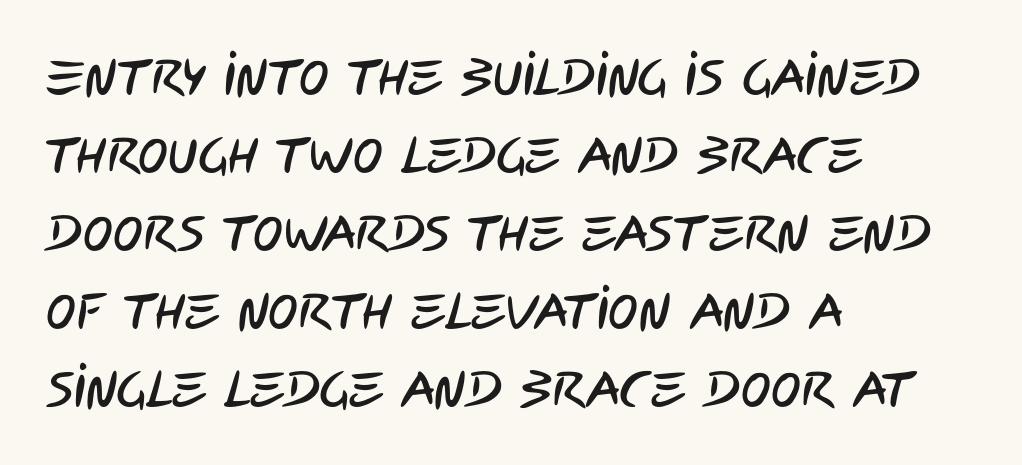
The image shows 50 px condensed sans-serif type; set left-aligned, normal line spacing (1.56x), normal letter spacing, not underlined; low stroke contrast and a large x-height.
